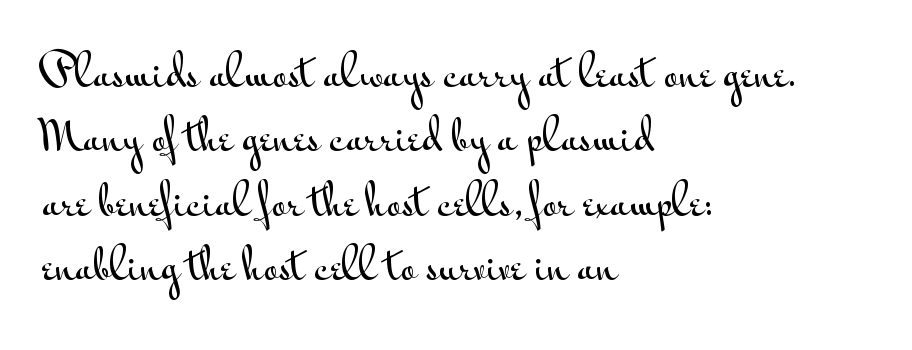
{"serif": "no", "width": "wide", "stroke_contrast": "medium", "x_height": "small", "monospaced": "no", "underline": "no", "align": "left", "line_spacing": "normal", "line_spacing_ratio": 1.57, "letter_spacing": "normal", "letter_spacing_em": 0.0, "glyph_px": 41}
